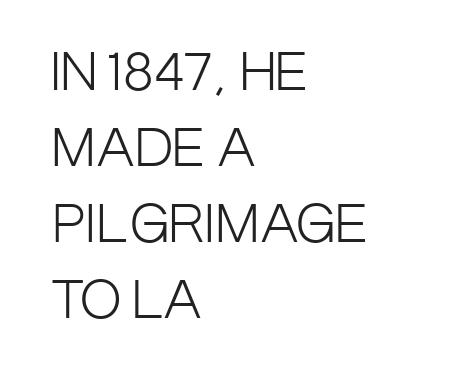
Q: Is the text bold? A: No.
Q: Is the text italic (slanted)? A: No, it is upright.
Q: Is the typeface a serif or a sans-serif typeface? A: Sans-serif.
Q: Is the text underlined? A: No.
Q: How is the paragraph aligned? A: Left-aligned.
Q: Is the spacing between letters normal or unusually wide? A: Normal.
Q: Is the spacing between lines tight, normal or loose? A: Normal.
Q: Width (condensed, normal, or wide)? A: Condensed.
Q: Stroke contrast? A: Low.
Q: x-height? A: Large.
Q: Monospaced? A: No.
